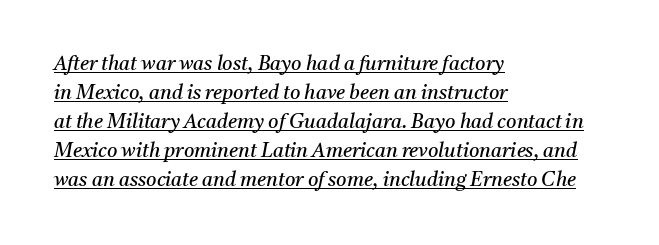
The image shows 20 px text type, italic (leaning right); set left-aligned, normal line spacing (1.45x), normal letter spacing, underlined.
